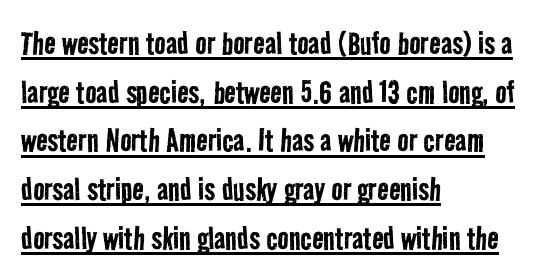
The image shows 38 px regular-weight, condensed sans-serif type; set left-aligned, normal line spacing (1.28x), normal letter spacing, underlined; low stroke contrast and a medium x-height.
